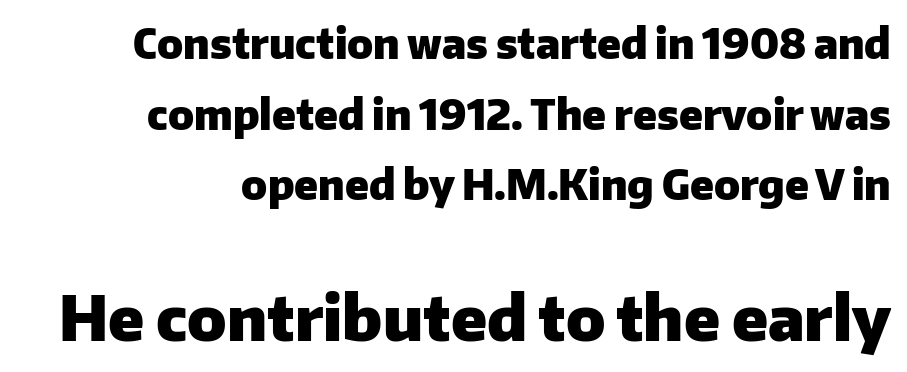
Q: Is the text bold? A: Yes.
Q: Is the text italic (slanted)? A: No, it is upright.
Q: Is the typeface a serif or a sans-serif typeface? A: Sans-serif.
Q: Is the text underlined? A: No.
Q: Is the spacing between letters normal or unusually wide? A: Normal.
Q: Which block of text is set in a larger size, the first (top) or the second (bottom)? A: The second (bottom) one.
Q: Width (condensed, normal, or wide)? A: Normal.
Q: Stroke contrast? A: Low.
Q: x-height? A: Medium.
Q: Monospaced? A: No.
